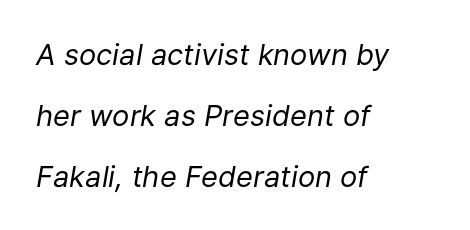
Students, note that the glyphs here touch the page at normal intervals. Designer's note — italics engaged. The passage shown is not bold in any degree. You could not count columns in this text — the font is proportionally spaced. The typesetter chose a ragged-right arrangement here. The rendering uses a large line-height, opening up the rows.
